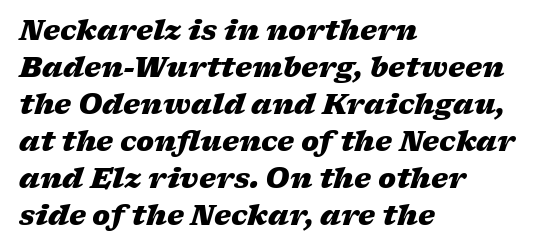
Q: Is the text bold? A: Yes.
Q: Is the text italic (slanted)? A: Yes, it leans right by about 17 degrees.
Q: Is the text underlined? A: No.
Q: How is the paragraph aligned? A: Left-aligned.
Q: Is the spacing between letters normal or unusually wide? A: Normal.
Q: Is the spacing between lines tight, normal or loose? A: Normal.
